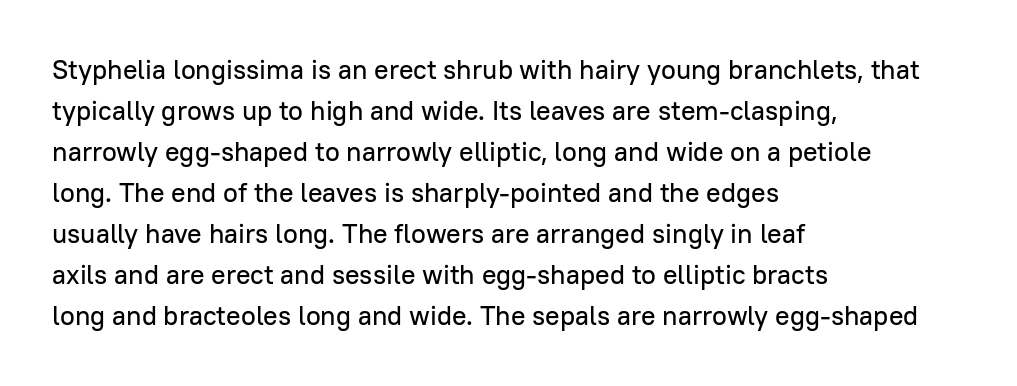
Q: Is the text italic (slanted)? A: No, it is upright.
Q: Is the text underlined? A: No.
Q: How is the paragraph aligned? A: Left-aligned.
Q: Is the spacing between letters normal or unusually wide? A: Normal.
Q: Is the spacing between lines tight, normal or loose? A: Normal.
